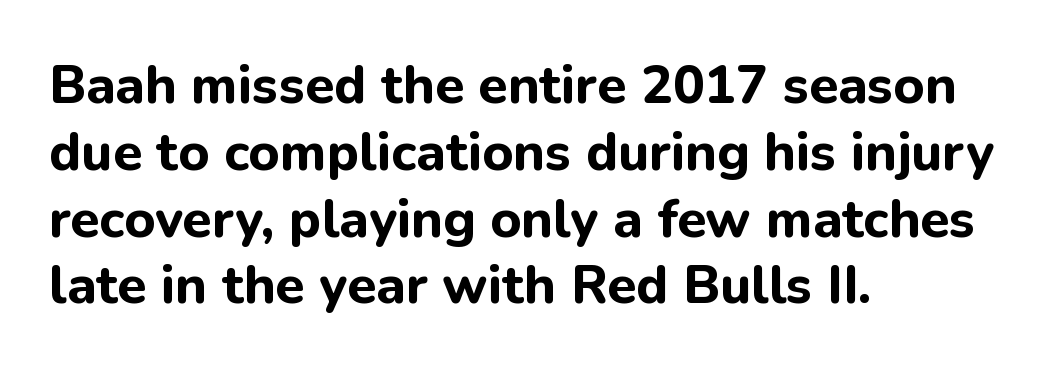
The image shows 53 px bold sans-serif type, upright; set left-aligned, normal line spacing (1.26x), normal letter spacing, not underlined; low stroke contrast and a medium x-height.
